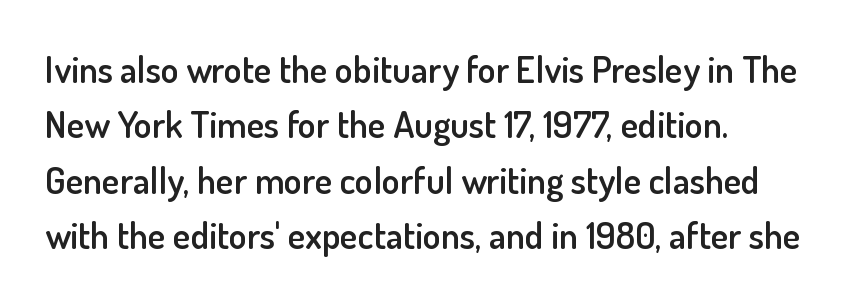
The image shows 37 px semibold sans-serif type, upright; set left-aligned, normal line spacing (1.5x), normal letter spacing, not underlined; low stroke contrast and a small x-height.
